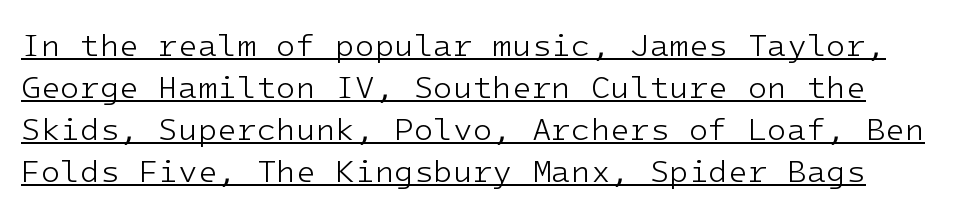
{"serif": "no", "italic": "no", "bold": "no", "weight": "light", "width": "normal", "stroke_contrast": "low", "x_height": "medium", "monospaced": "yes", "underline": "yes", "line_spacing": "normal", "line_spacing_ratio": 1.31, "letter_spacing": "normal", "letter_spacing_em": 0.0, "glyph_px": 32}
